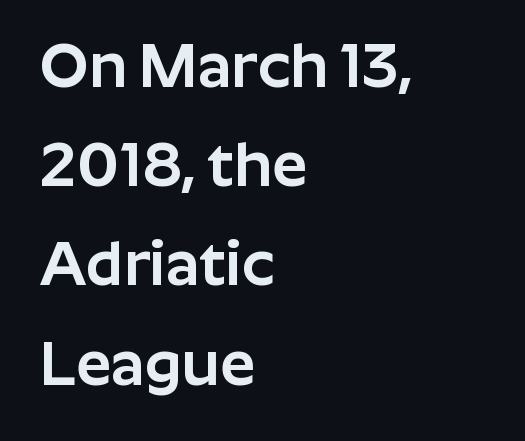
{"serif": "no", "italic": "no", "width": "normal", "stroke_contrast": "low", "x_height": "medium", "monospaced": "no", "underline": "no", "align": "left", "line_spacing": "normal", "line_spacing_ratio": 1.6, "letter_spacing": "normal", "letter_spacing_em": 0.0, "glyph_px": 62}
